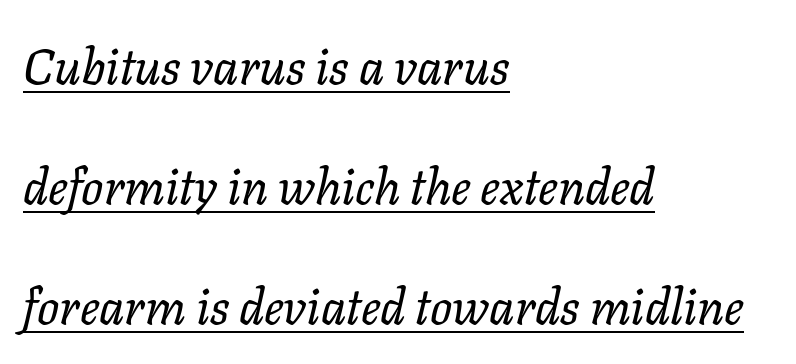
Horizontal alignment here is leftward, the default for most running prose. Varying glyph widths throughout — classic text-font behaviour. Leading is clearly above the norm, producing a sparse column. Spacing between characters is what you'd get straight out of the box.
